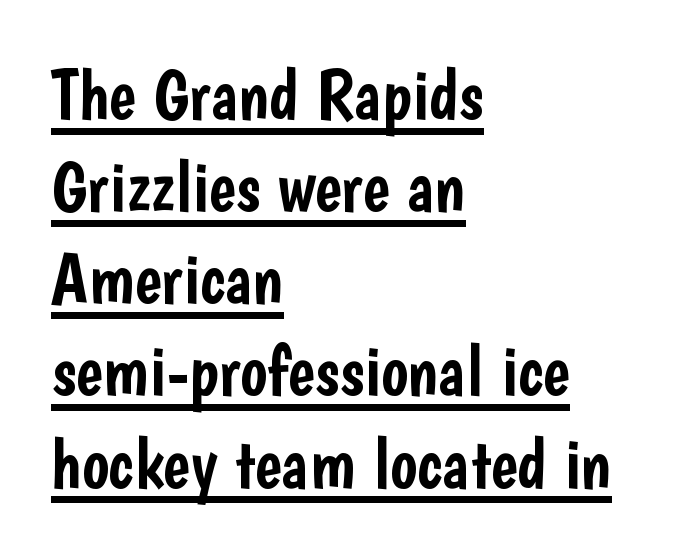
Q: Is the text italic (slanted)? A: No, it is upright.
Q: Is the typeface a serif or a sans-serif typeface? A: Sans-serif.
Q: Is the text underlined? A: Yes.
Q: How is the paragraph aligned? A: Left-aligned.
Q: Is the spacing between letters normal or unusually wide? A: Normal.
Q: Is the spacing between lines tight, normal or loose? A: Normal.
Q: Width (condensed, normal, or wide)? A: Condensed.
Q: Stroke contrast? A: Low.
Q: x-height? A: Medium.
Q: Monospaced? A: No.
